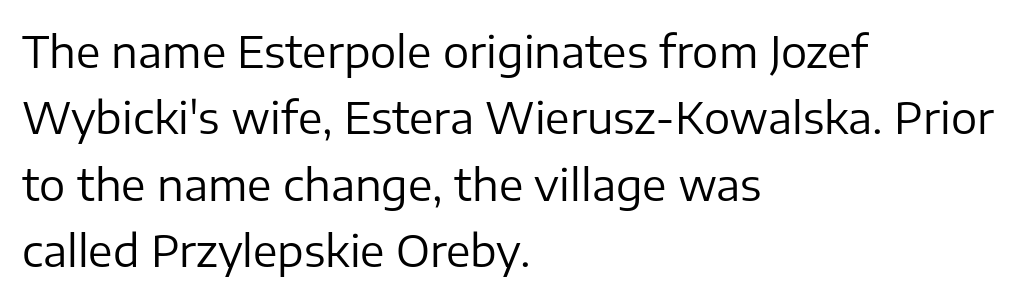
The image shows 44 px regular-weight sans-serif type, upright; set left-aligned, normal line spacing (1.51x), normal letter spacing, not underlined; low stroke contrast and a medium x-height.
